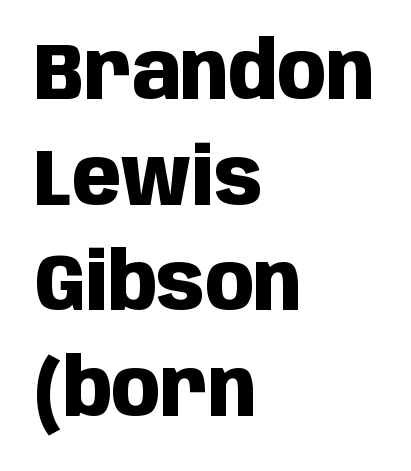
{"serif": "no", "italic": "no", "bold": "yes", "weight": "heavy", "width": "condensed", "stroke_contrast": "low", "x_height": "large", "monospaced": "no", "underline": "no", "align": "left", "line_spacing": "normal", "line_spacing_ratio": 1.32, "letter_spacing": "normal", "letter_spacing_em": 0.0, "glyph_px": 80}
